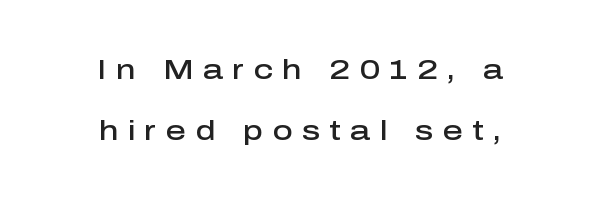
Here the designer chose a conventional face with non-uniform glyph widths. Typographic density is moderately raised because the face is semibold. To sum up the face: it is a sans, with no serifs. This is roman type, the default non-slanted kind.
